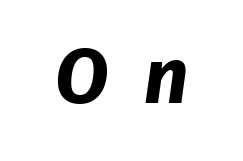
The image shows 78 px bold sans-serif type; set unusually wide letter spacing (+0.45 em), not underlined; low stroke contrast and a medium x-height.
